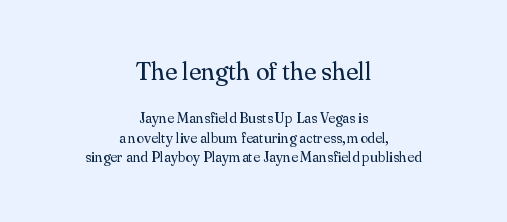
{"italic": "no", "bold": "no", "underline": "no", "align": "center", "line_spacing": "normal", "line_spacing_ratio": 1.38, "letter_spacing": "normal", "letter_spacing_em": 0.0, "larger_block": "first", "size_ratio": 1.79, "glyph_px": 25}
